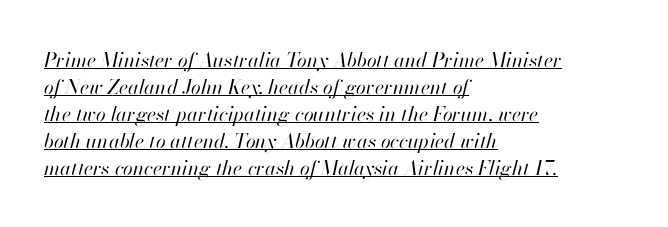
{"italic": "yes", "lean": "right", "slant_degrees": 13, "bold": "no", "underline": "yes", "align": "left", "line_spacing": "normal", "line_spacing_ratio": 1.35, "letter_spacing": "normal", "letter_spacing_em": 0.0, "glyph_px": 20}
